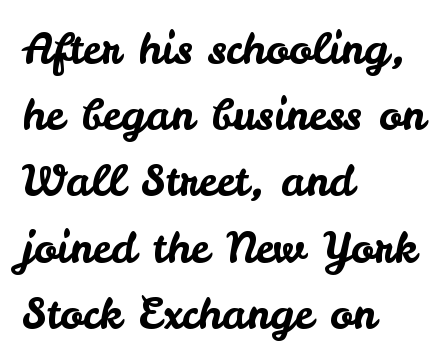
The image shows 43 px sans-serif type; set left-aligned, normal line spacing (1.54x), normal letter spacing, not underlined; low stroke contrast and a small x-height.
